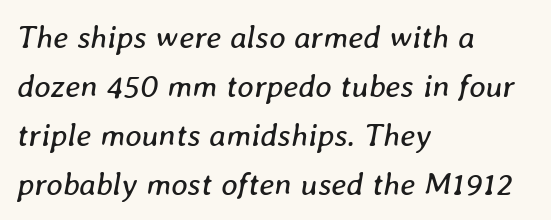
The image shows 32 px regular-weight type, italic (leaning right); set left-aligned, normal line spacing (1.53x), normal letter spacing, not underlined; low stroke contrast and a medium x-height.
